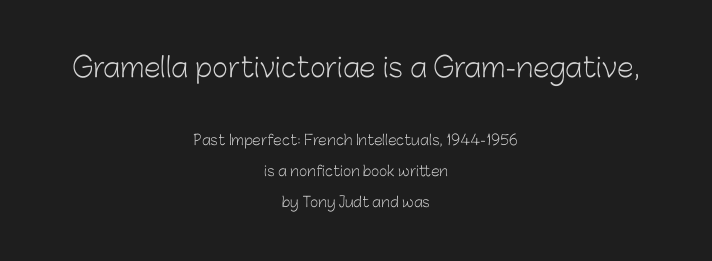
{"italic": "no", "bold": "no", "underline": "no", "align": "center", "line_spacing": "loose", "line_spacing_ratio": 2.2, "letter_spacing": "normal", "letter_spacing_em": 0.0, "larger_block": "first", "size_ratio": 1.93, "glyph_px": 27}
